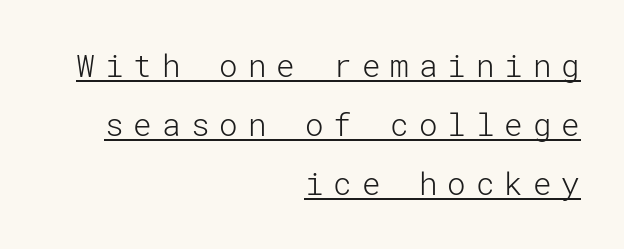
The image shows 31 px light sans-serif type, upright; set right-aligned, loose line spacing (1.91x), unusually wide letter spacing (+0.32 em), underlined; low stroke contrast and a medium x-height.
